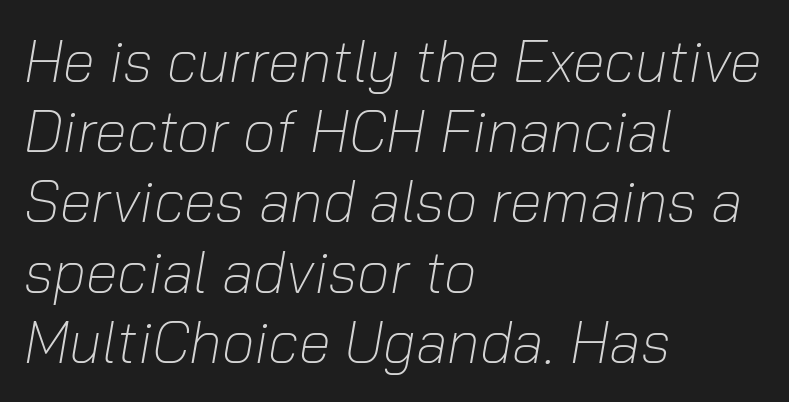
Looks like regular typesetting: each glyph gets only the width it needs. The font's italic variant was chosen for this text. Words float on clear page, feet unadorned. Does extra space separate the letters? No, they use regular spacing. Layout note: lines flush left. Summary of weight: not heavy and not bold.
